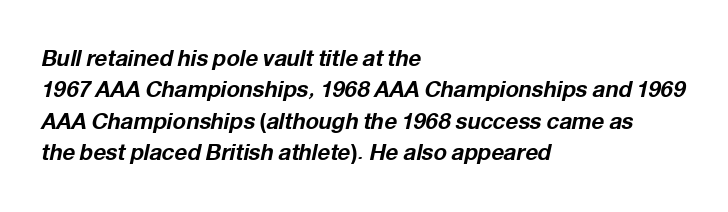
{"italic": "yes", "lean": "right", "slant_degrees": 12, "bold": "yes", "underline": "no", "align": "left", "line_spacing": "normal", "line_spacing_ratio": 1.43, "letter_spacing": "normal", "letter_spacing_em": 0.0, "glyph_px": 22}
